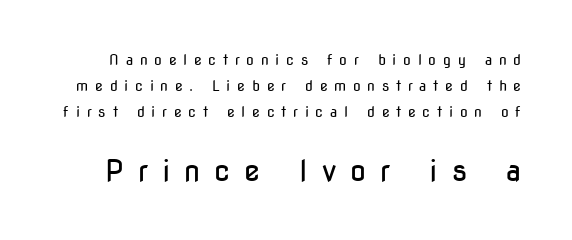
Q: Is the text bold? A: No.
Q: Is the text italic (slanted)? A: No, it is upright.
Q: Is the typeface a serif or a sans-serif typeface? A: Sans-serif.
Q: Is the text underlined? A: No.
Q: Is the spacing between letters normal or unusually wide? A: Unusually wide.
Q: Which block of text is set in a larger size, the first (top) or the second (bottom)? A: The second (bottom) one.
Q: Width (condensed, normal, or wide)? A: Condensed.
Q: Stroke contrast? A: Low.
Q: x-height? A: Medium.
Q: Monospaced? A: No.
